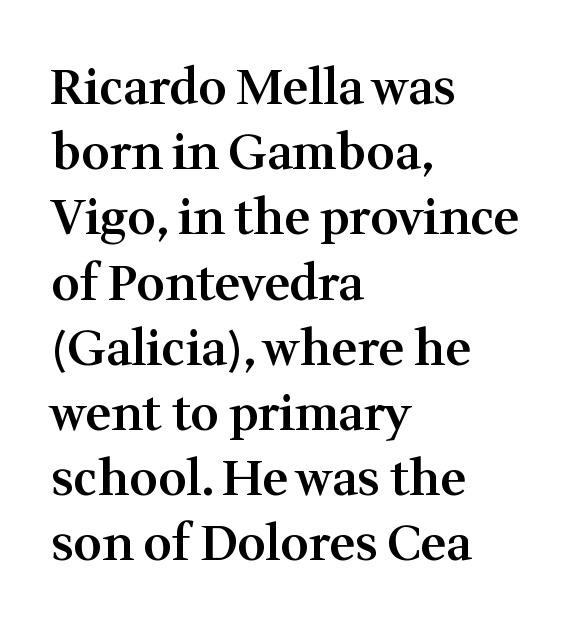
Vertical strokes here are truly vertical. Students, observe: this is what conventionally led text looks like. Unlike a clean sans, this face finishes its strokes with serifs. Quick note: underline off. Note the varied advance widths — an 'i' is clearly narrower than an 'm'. The typesetter chose a ragged-right arrangement here.
